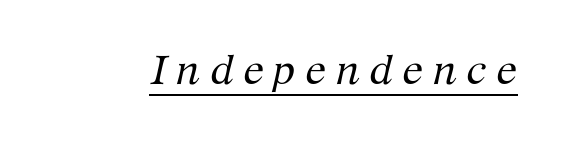
The image shows 42 px regular-weight serif type, italic (leaning right); set unusually wide letter spacing (+0.23 em), underlined; medium stroke contrast and a medium x-height.
